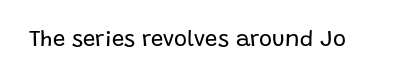
Q: Is the text bold? A: No.
Q: Is the text italic (slanted)? A: No, it is upright.
Q: Is the text underlined? A: No.
Q: Is the spacing between letters normal or unusually wide? A: Normal.
